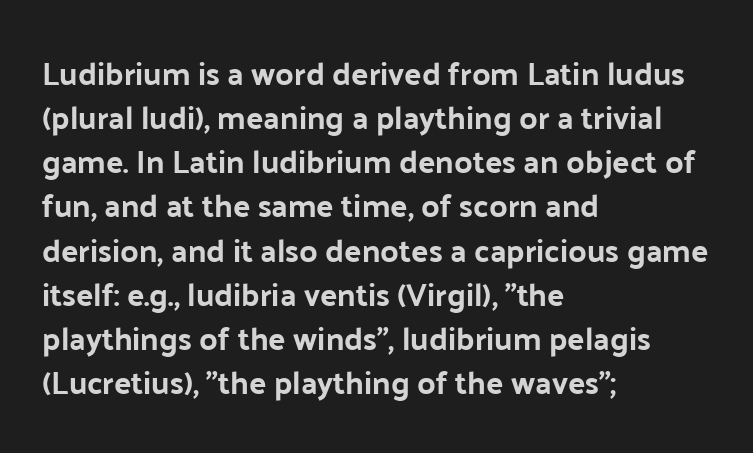
The image shows 32 px bold sans-serif type, upright; set left-aligned, normal line spacing (1.38x), normal letter spacing, not underlined; low stroke contrast and a medium x-height.
